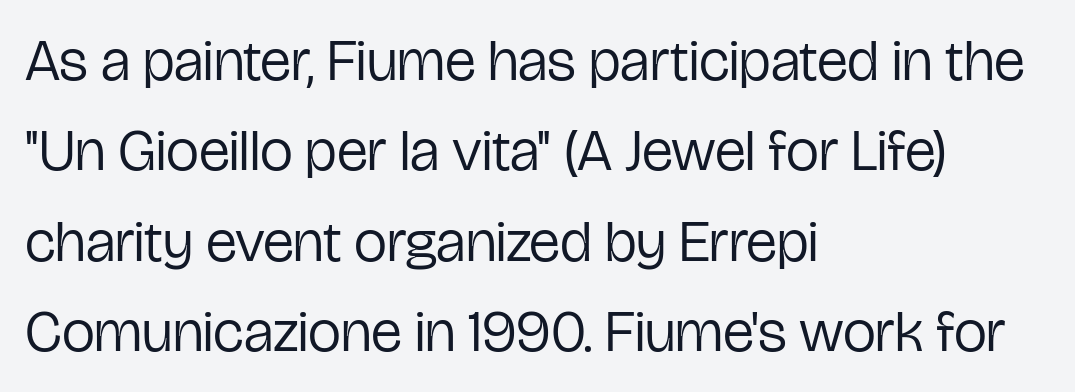
Bold? No — there's no thickening of the strokes. Tracking here is standard; glyphs follow each other at the usual distance. Nothing sits at the stroke ends, so this counts as sans-serif. Do the characters align in a grid? No, the font is proportional. Does the leading feel generous? No, just average. The space beneath each line is pristine and unruled.
